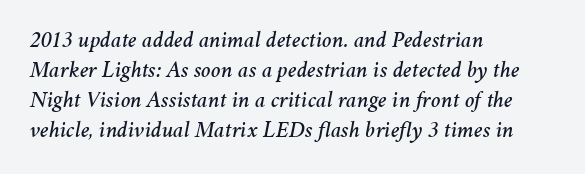
{"italic": "yes", "lean": "right", "slant_degrees": 11, "underline": "no", "align": "left", "line_spacing": "normal", "line_spacing_ratio": 1.3, "letter_spacing": "normal", "letter_spacing_em": 0.0, "glyph_px": 23}
